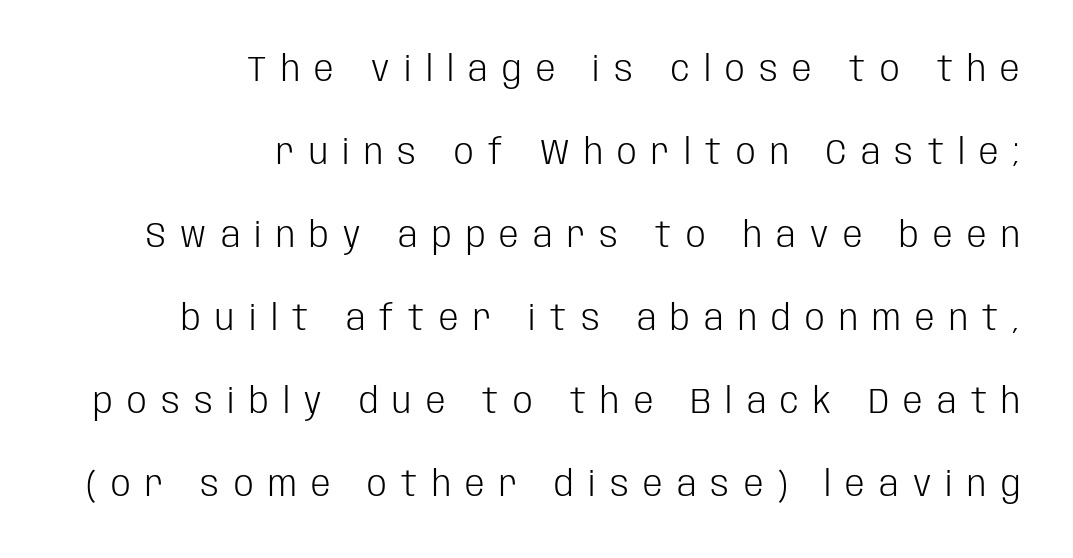
Q: Is the text bold? A: No.
Q: Is the text italic (slanted)? A: No, it is upright.
Q: Is the typeface a serif or a sans-serif typeface? A: Sans-serif.
Q: Is the text underlined? A: No.
Q: How is the paragraph aligned? A: Right-aligned.
Q: Is the spacing between letters normal or unusually wide? A: Unusually wide.
Q: Is the spacing between lines tight, normal or loose? A: Loose.
Q: Width (condensed, normal, or wide)? A: Condensed.
Q: Stroke contrast? A: Low.
Q: x-height? A: Large.
Q: Monospaced? A: No.
